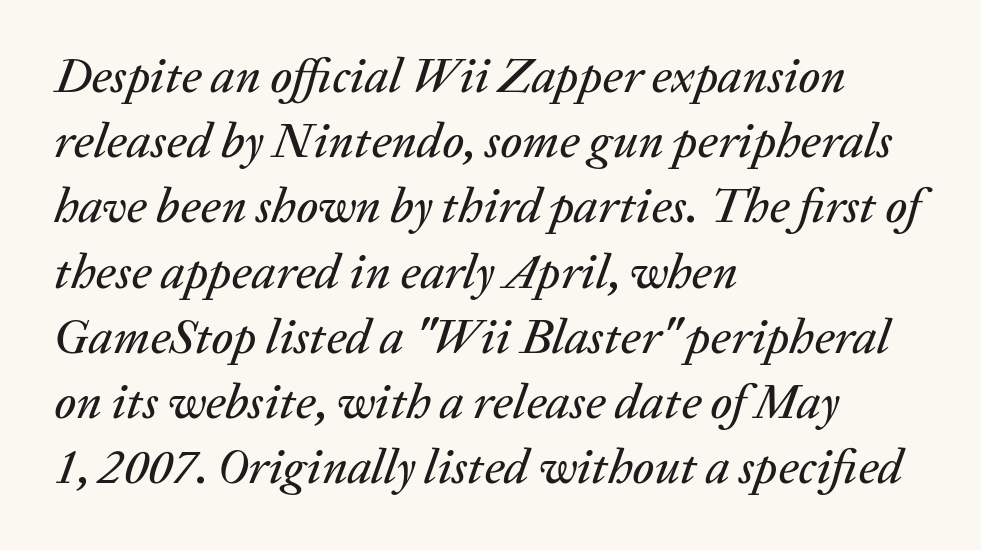
Q: Is the text italic (slanted)? A: Yes, it leans right by about 20 degrees.
Q: Is the text underlined? A: No.
Q: How is the paragraph aligned? A: Left-aligned.
Q: Is the spacing between letters normal or unusually wide? A: Normal.
Q: Is the spacing between lines tight, normal or loose? A: Normal.
Q: Width (condensed, normal, or wide)? A: Normal.
Q: Stroke contrast? A: Low.
Q: x-height? A: Medium.
Q: Monospaced? A: No.
